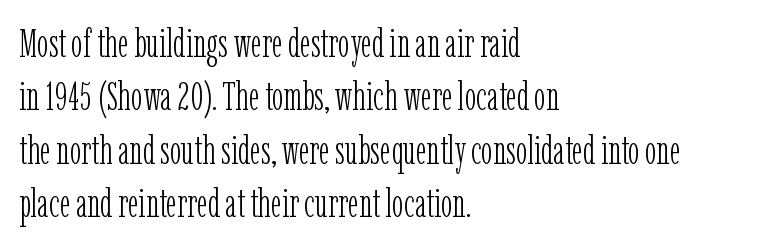
Q: Is the text bold? A: No.
Q: Is the text italic (slanted)? A: No, it is upright.
Q: Is the typeface a serif or a sans-serif typeface? A: Serif.
Q: Is the text underlined? A: No.
Q: How is the paragraph aligned? A: Left-aligned.
Q: Is the spacing between letters normal or unusually wide? A: Normal.
Q: Is the spacing between lines tight, normal or loose? A: Normal.
Q: Width (condensed, normal, or wide)? A: Condensed.
Q: Stroke contrast? A: Low.
Q: x-height? A: Medium.
Q: Monospaced? A: No.
